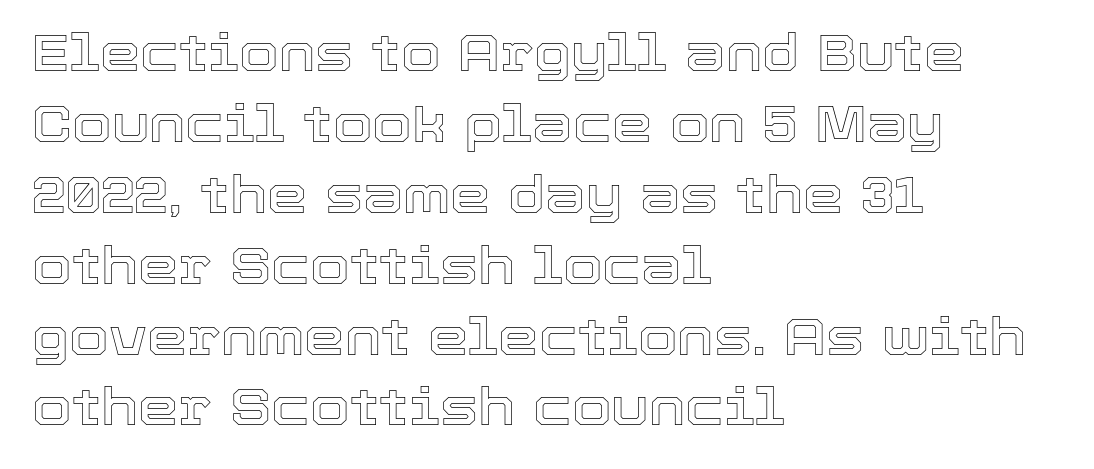
Q: Is the text italic (slanted)? A: No, it is upright.
Q: Is the text underlined? A: No.
Q: How is the paragraph aligned? A: Left-aligned.
Q: Is the spacing between letters normal or unusually wide? A: Normal.
Q: Is the spacing between lines tight, normal or loose? A: Normal.
Q: Width (condensed, normal, or wide)? A: Normal.
Q: x-height? A: Medium.
Q: Monospaced? A: No.
